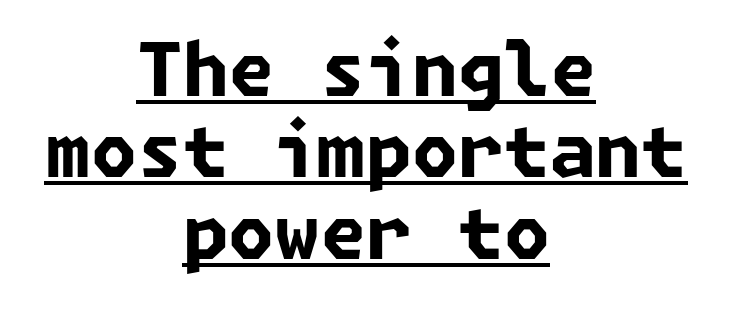
Beneath each row of characters lies a ruled line. Each glyph is drawn with heavy, bold strokes. Quick note: interline space is minimal. Check where the strokes stop: nothing finishes them off — pure sans. Does extra space separate the letters? No, they use regular spacing. The text block is weighted toward neither margin, spreading evenly from the middle.
